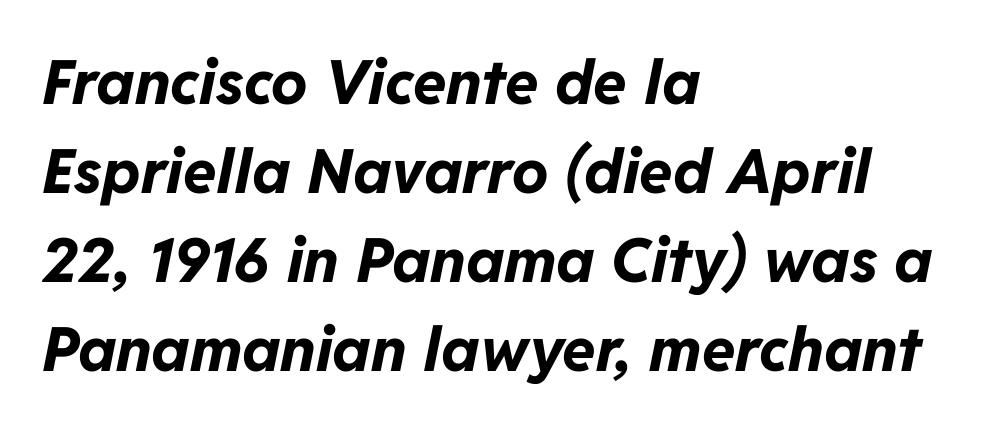
Tracking value appears to be zero — textbook default spacing. Note the varied advance widths — an 'i' is clearly narrower than an 'm'. Descenders are the only things crossing below the line. The paragraph shown leans on its left margin.
